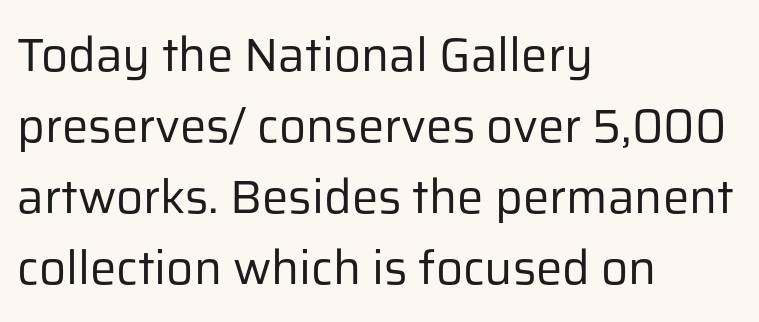
Q: Is the text bold? A: No.
Q: Is the text italic (slanted)? A: No, it is upright.
Q: Is the typeface a serif or a sans-serif typeface? A: Sans-serif.
Q: Is the text underlined? A: No.
Q: How is the paragraph aligned? A: Left-aligned.
Q: Is the spacing between letters normal or unusually wide? A: Normal.
Q: Is the spacing between lines tight, normal or loose? A: Normal.
Q: Width (condensed, normal, or wide)? A: Normal.
Q: Stroke contrast? A: Low.
Q: x-height? A: Medium.
Q: Monospaced? A: No.
